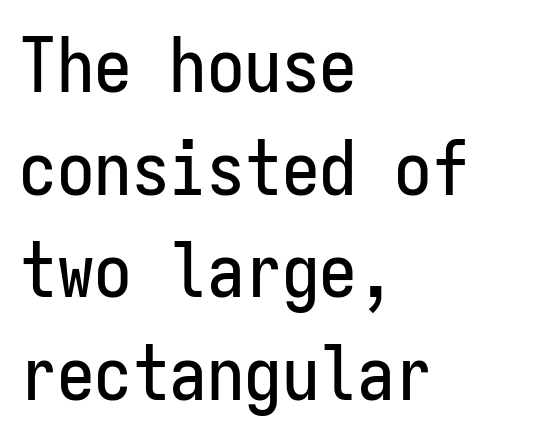
The ragged edge is on the right, which tells us the setting is flush left. Unlike italic type, these characters show no tilt at all. Looks like terminal output: every glyph gets an equal slot. Glance below the letters and you will spot only blank space. Is the letter spacing exaggerated? No — it looks like the ordinary default. Evenly set lines give the paragraph a standard silhouette.
